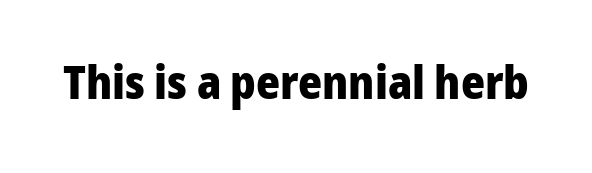
{"serif": "no", "italic": "no", "bold": "yes", "weight": "heavy", "width": "normal", "stroke_contrast": "low", "x_height": "medium", "monospaced": "no", "underline": "no", "letter_spacing": "normal", "letter_spacing_em": 0.0, "glyph_px": 46}
